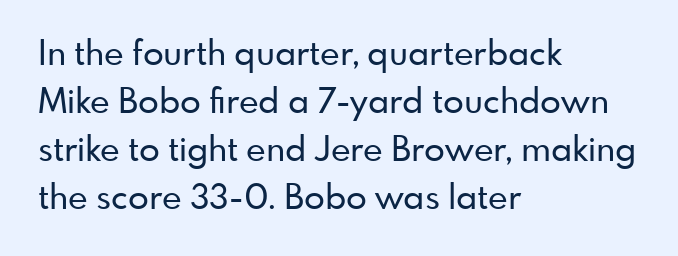
Q: Is the text italic (slanted)? A: No, it is upright.
Q: Is the typeface a serif or a sans-serif typeface? A: Sans-serif.
Q: Is the text underlined? A: No.
Q: How is the paragraph aligned? A: Left-aligned.
Q: Is the spacing between letters normal or unusually wide? A: Normal.
Q: Is the spacing between lines tight, normal or loose? A: Normal.
Q: Width (condensed, normal, or wide)? A: Normal.
Q: Stroke contrast? A: Low.
Q: x-height? A: Small.
Q: Monospaced? A: No.
